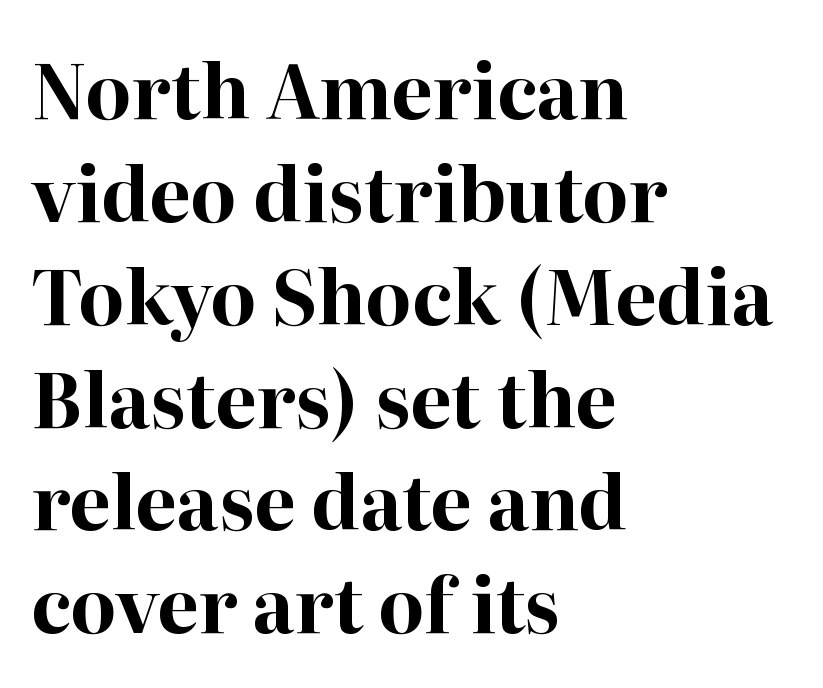
The setting favours the left margin, as ordinary paragraphs usually do. Do the characters align in a grid? No, the font is proportional. Check under the words: just untouched page. In terms of weight, the rendering is a true, heavy bold. The letters sit at their default tracking, neither squeezed nor spread.
